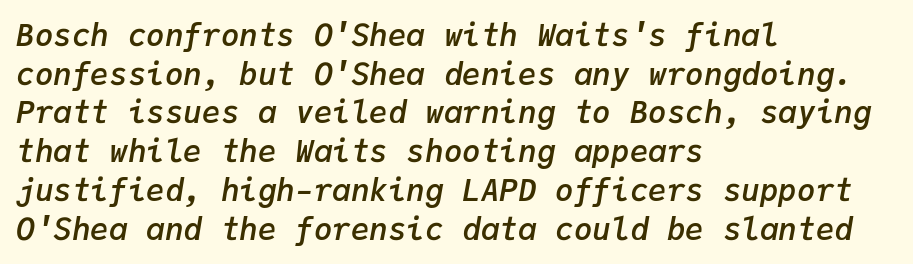
Tall strokes in this sample are angled rather than plumb. The gap between lines stays unmarked. The letters march in equal steps, a hallmark of fixed-pitch type. Successive baselines arrive at the customary interval.
